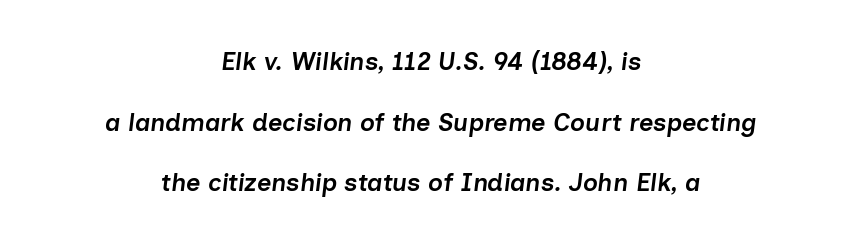
Q: Is the text bold? A: Semi-bold.
Q: Is the text italic (slanted)? A: Yes, it leans right by about 7 degrees.
Q: Is the text underlined? A: No.
Q: How is the paragraph aligned? A: Centered.
Q: Is the spacing between letters normal or unusually wide? A: Normal.
Q: Is the spacing between lines tight, normal or loose? A: Loose.
